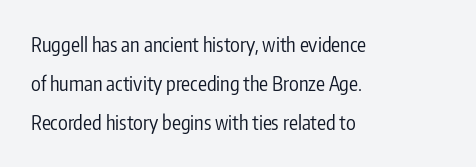
The image shows 20 px text type, upright; set left-aligned, loose line spacing (1.96x), normal letter spacing, not underlined.
